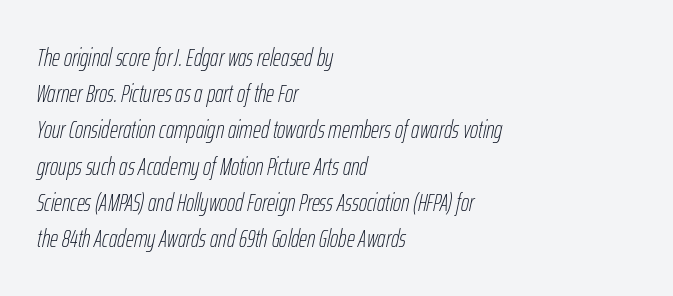
Letter spacing: default. This reads as an unemphasized weight, regular at the heaviest. Underlining? Definitely not there. You can tell it's italic because the verticals aren't actually vertical. The rendering anchors every line to the left-hand side.
